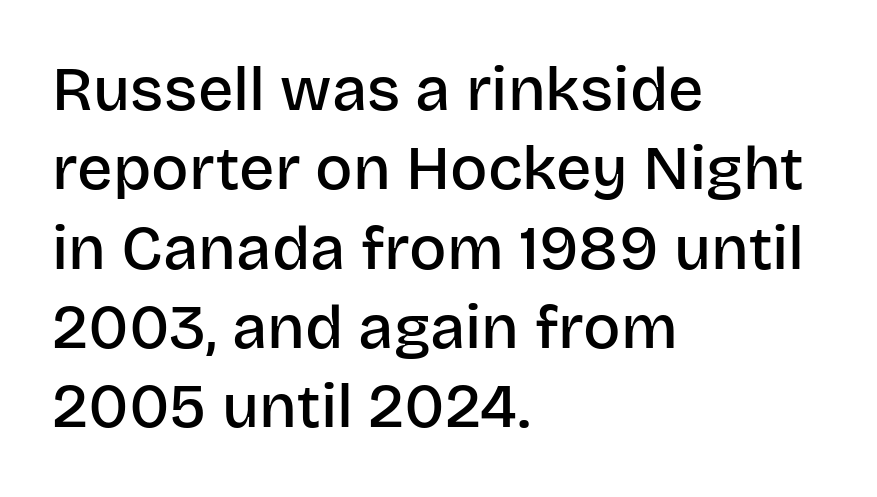
Typographically, this falls in the sans-serif category. Between one letter and the next there's only the usual sliver of space. One glance says typical: line gaps are just what's usual. Firm but not heavy-handed strokes: this text is semibold. Think of a printed novel: that variable character pitch is what you see here.
